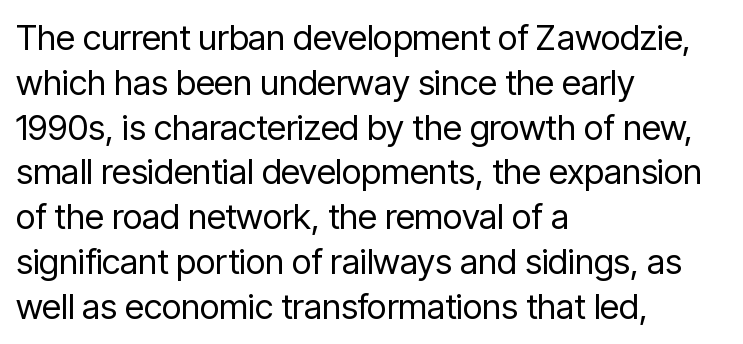
{"serif": "no", "italic": "no", "bold": "no", "weight": "regular", "width": "condensed", "stroke_contrast": "low", "x_height": "medium", "monospaced": "no", "underline": "no", "align": "left", "line_spacing": "normal", "line_spacing_ratio": 1.28, "letter_spacing": "normal", "letter_spacing_em": 0.0, "glyph_px": 35}
